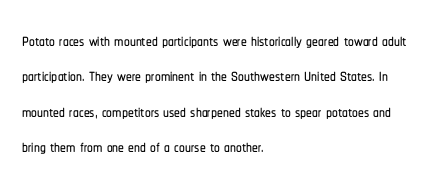
The image shows 23 px text type, upright; set left-aligned, normal line spacing (1.54x), normal letter spacing, not underlined.
